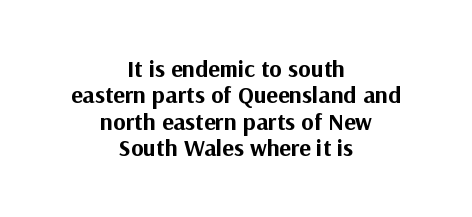
{"italic": "no", "bold": "yes", "underline": "no", "align": "center", "line_spacing": "tight", "line_spacing_ratio": 1.1, "letter_spacing": "normal", "letter_spacing_em": 0.0, "glyph_px": 24}
